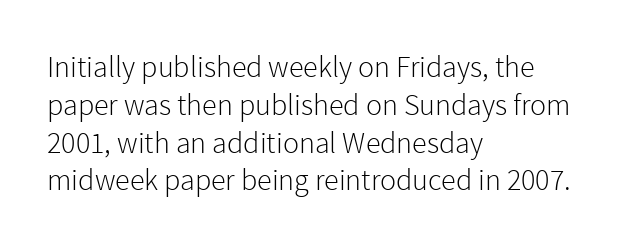
{"serif": "no", "italic": "no", "bold": "no", "weight": "light", "width": "normal", "x_height": "medium", "monospaced": "no", "underline": "no", "align": "left", "line_spacing": "normal", "line_spacing_ratio": 1.26, "letter_spacing": "normal", "letter_spacing_em": 0.0, "glyph_px": 30}
